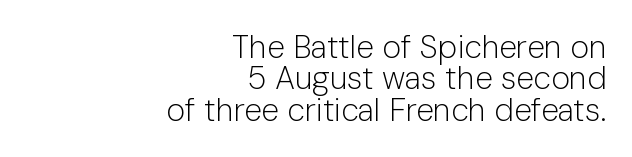
The image shows 32 px light sans-serif type, upright; set right-aligned, tight line spacing (0.98x), normal letter spacing, not underlined; low stroke contrast and a medium x-height.
